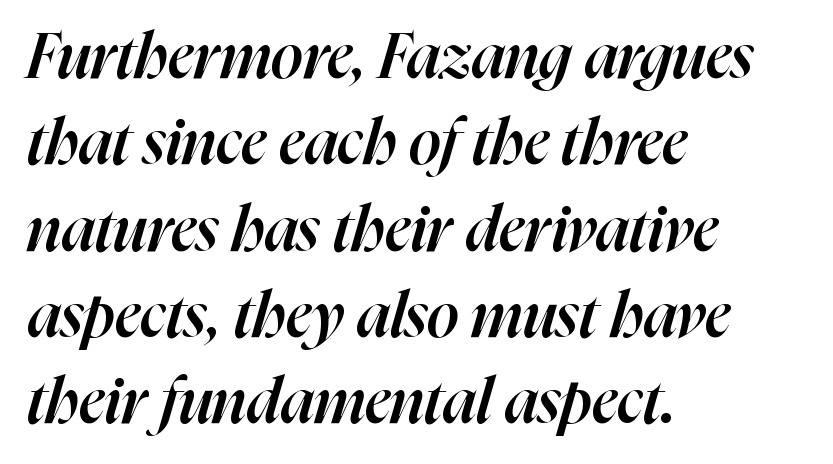
The image shows 63 px semibold type, italic (leaning right); set left-aligned, normal line spacing (1.37x), normal letter spacing, not underlined; high stroke contrast and a medium x-height.
